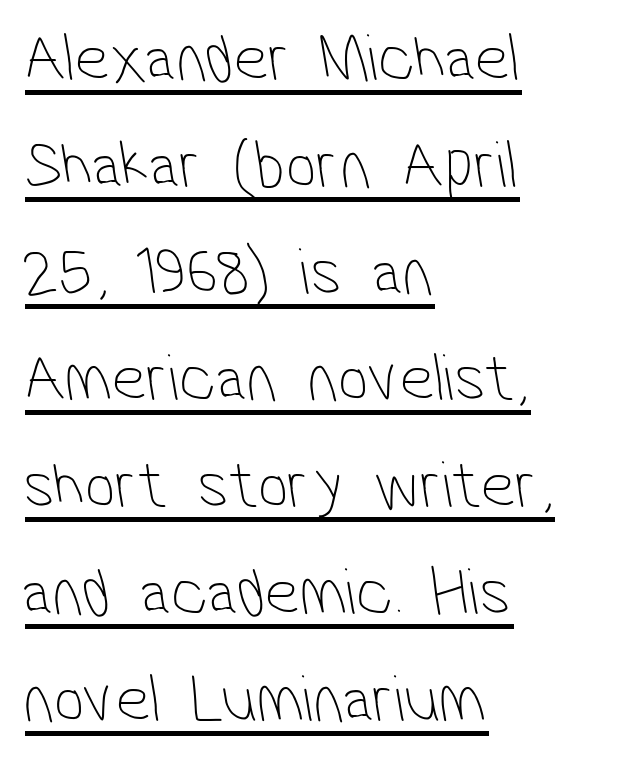
{"serif": "no", "bold": "no", "weight": "thin", "width": "condensed", "stroke_contrast": "low", "x_height": "medium", "monospaced": "no", "underline": "yes", "align": "left", "line_spacing": "normal", "line_spacing_ratio": 1.57, "letter_spacing": "normal", "letter_spacing_em": 0.0, "glyph_px": 68}
